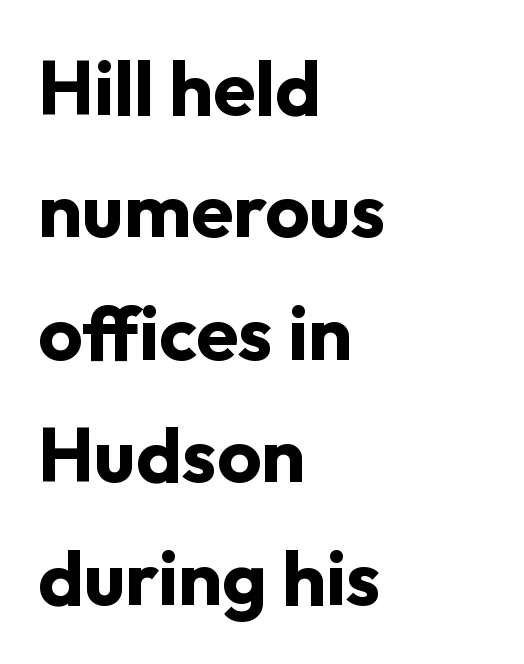
Q: Is the text bold? A: Yes.
Q: Is the text italic (slanted)? A: No, it is upright.
Q: Is the typeface a serif or a sans-serif typeface? A: Sans-serif.
Q: Is the text underlined? A: No.
Q: How is the paragraph aligned? A: Left-aligned.
Q: Is the spacing between letters normal or unusually wide? A: Normal.
Q: Is the spacing between lines tight, normal or loose? A: Normal.
Q: Width (condensed, normal, or wide)? A: Normal.
Q: Stroke contrast? A: Low.
Q: x-height? A: Medium.
Q: Monospaced? A: No.
